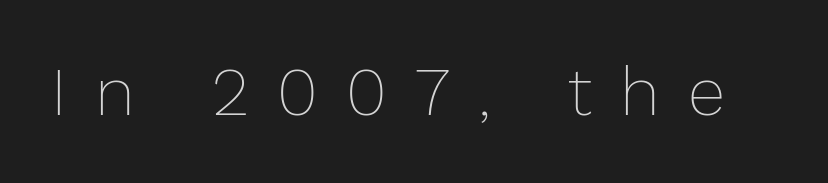
The image shows 68 px thin type, upright; set unusually wide letter spacing (+0.42 em), not underlined; low stroke contrast and a medium x-height.
